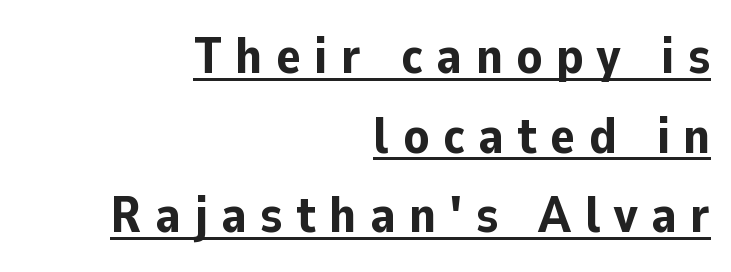
The space between consecutive lines is moderate. Is the type bold? Yes — the strokes are clearly thick and heavy. In terms of posture, this sample is upright. A typesetter would label this face a sans. Each letter keeps its own natural width here, so spacing adapts to shape. The typesetter has applied underlining to the passage shown.
